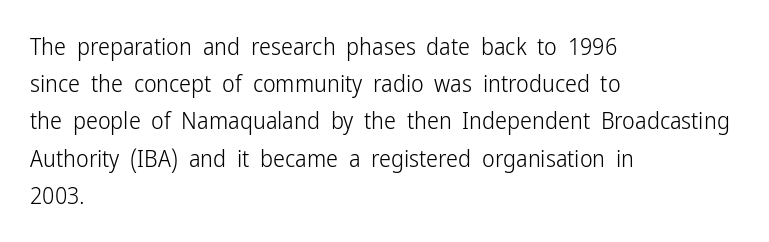
{"italic": "no", "bold": "no", "underline": "no", "align": "left", "line_spacing": "normal", "line_spacing_ratio": 1.55, "letter_spacing": "normal", "letter_spacing_em": 0.0, "glyph_px": 24}
